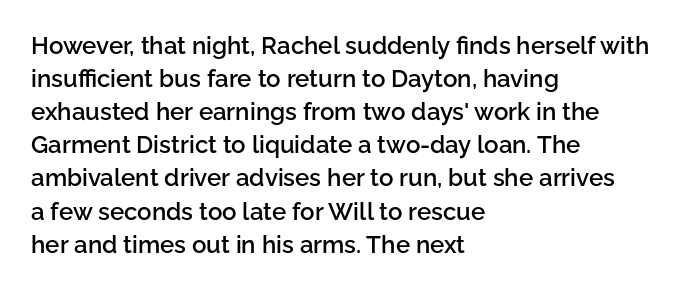
{"italic": "no", "bold": "semi", "underline": "no", "align": "left", "line_spacing": "normal", "line_spacing_ratio": 1.38, "letter_spacing": "normal", "letter_spacing_em": 0.0, "glyph_px": 24}
